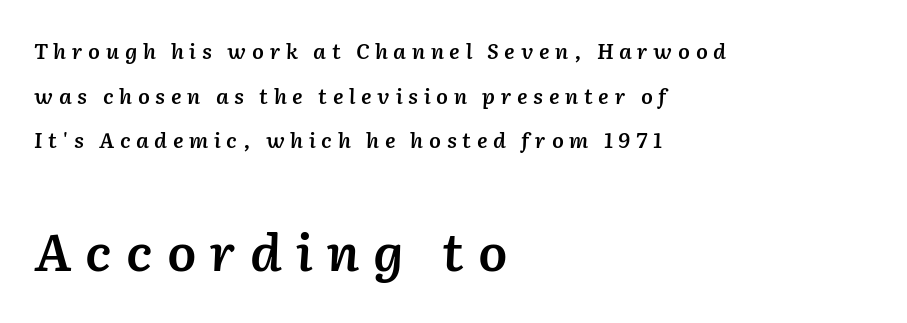
Successive baselines arrive slowly, with a big drop between each. The rendering anchors every line to the left-hand side. Between these two stacked blocks, the lower one wins on size. Anything drawn beneath the words? Only blank space. Slanted lettering throughout.
